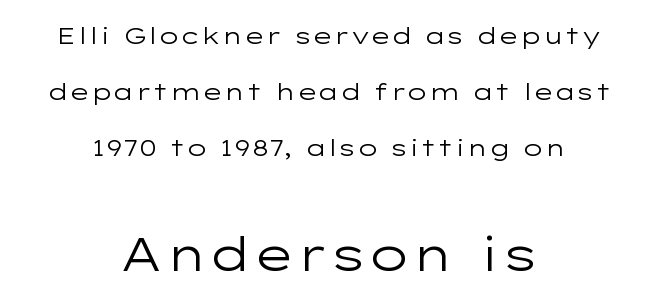
The image shows 46 px regular-weight, wide sans-serif type, upright; set centered, loose line spacing (2.43x), normal letter spacing, not underlined; the second (bottom) block is 2.0x larger; low stroke contrast and a medium x-height.
